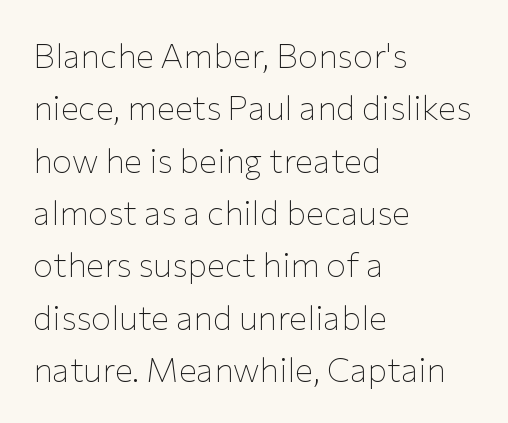
Q: Is the text bold? A: No.
Q: Is the text italic (slanted)? A: No, it is upright.
Q: Is the typeface a serif or a sans-serif typeface? A: Sans-serif.
Q: Is the text underlined? A: No.
Q: How is the paragraph aligned? A: Left-aligned.
Q: Is the spacing between letters normal or unusually wide? A: Normal.
Q: Is the spacing between lines tight, normal or loose? A: Normal.
Q: Width (condensed, normal, or wide)? A: Normal.
Q: Stroke contrast? A: Low.
Q: x-height? A: Medium.
Q: Monospaced? A: No.
